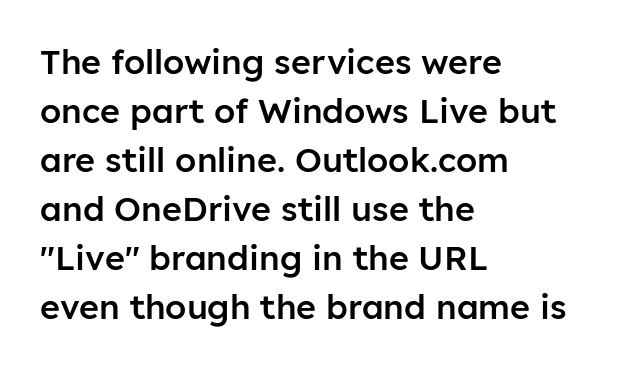
{"serif": "no", "italic": "no", "bold": "semi", "weight": "semibold", "width": "normal", "stroke_contrast": "low", "x_height": "medium", "monospaced": "no", "underline": "no", "align": "left", "line_spacing": "normal", "line_spacing_ratio": 1.44, "letter_spacing": "normal", "letter_spacing_em": 0.0, "glyph_px": 34}
